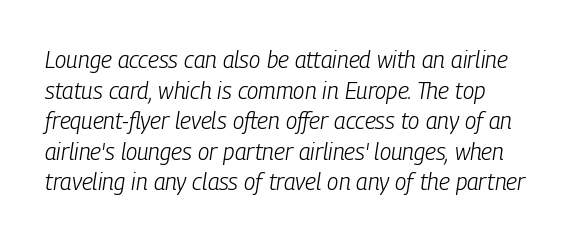
{"italic": "yes", "lean": "right", "slant_degrees": 9, "bold": "no", "underline": "no", "align": "left", "line_spacing": "normal", "line_spacing_ratio": 1.33, "letter_spacing": "normal", "letter_spacing_em": 0.0, "glyph_px": 23}
